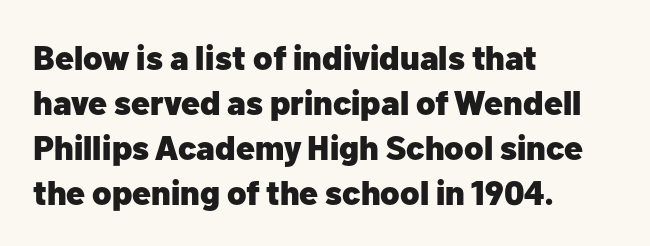
Q: Is the text bold? A: Yes.
Q: Is the text italic (slanted)? A: No, it is upright.
Q: Is the typeface a serif or a sans-serif typeface? A: Sans-serif.
Q: Is the text underlined? A: No.
Q: How is the paragraph aligned? A: Left-aligned.
Q: Is the spacing between letters normal or unusually wide? A: Normal.
Q: Is the spacing between lines tight, normal or loose? A: Normal.
Q: Width (condensed, normal, or wide)? A: Normal.
Q: Stroke contrast? A: Low.
Q: x-height? A: Medium.
Q: Monospaced? A: No.
